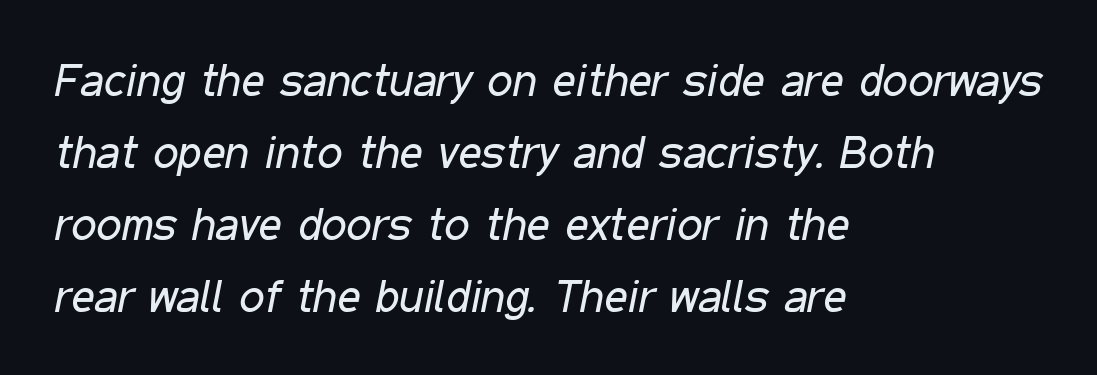
Q: Is the text bold? A: No.
Q: Is the text italic (slanted)? A: Yes, it leans right by about 11 degrees.
Q: Is the text underlined? A: No.
Q: How is the paragraph aligned? A: Left-aligned.
Q: Is the spacing between letters normal or unusually wide? A: Normal.
Q: Is the spacing between lines tight, normal or loose? A: Normal.
Q: Width (condensed, normal, or wide)? A: Condensed.
Q: Stroke contrast? A: Low.
Q: x-height? A: Medium.
Q: Monospaced? A: No.
